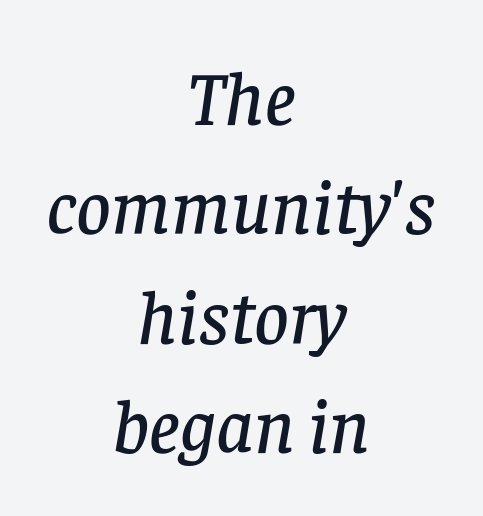
Notice how the stems are inclined rather than vertical — that's the hallmark of italics. Unlike a clean sans, this face finishes its strokes with serifs. Each line is balanced around a shared central axis. Anything drawn beneath the words? Only blank space. The letters advance in unequal steps, a hallmark of proportional type. Glyph-to-glyph distance matches everyday printed text.
